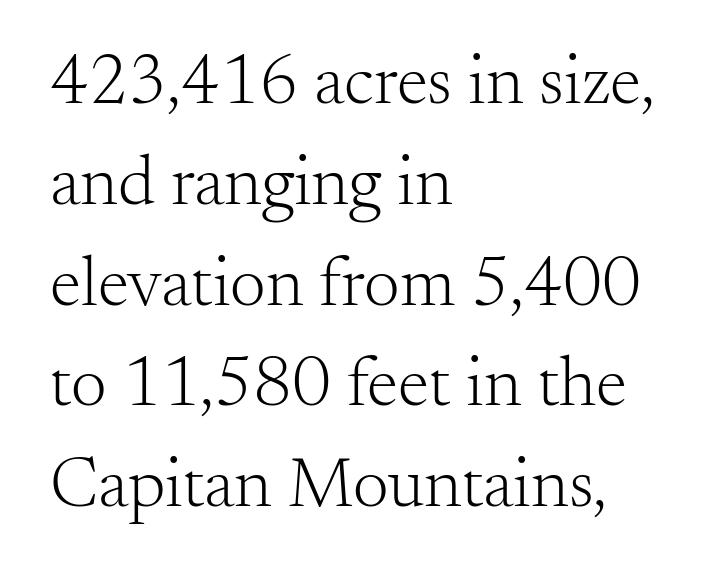
{"serif": "yes", "italic": "no", "bold": "no", "weight": "light", "width": "normal", "stroke_contrast": "medium", "x_height": "small", "monospaced": "no", "underline": "no", "align": "left", "line_spacing": "normal", "line_spacing_ratio": 1.42, "letter_spacing": "normal", "letter_spacing_em": 0.0, "glyph_px": 71}
